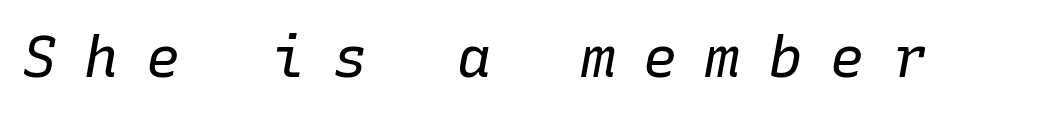
{"italic": "yes", "lean": "right", "slant_degrees": 10, "bold": "no", "weight": "regular", "width": "normal", "stroke_contrast": "low", "x_height": "medium", "monospaced": "yes", "underline": "no", "letter_spacing": "wide", "letter_spacing_em": 0.49, "glyph_px": 57}
